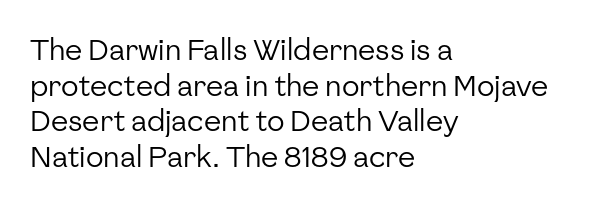
The image shows 29 px regular-weight sans-serif type, upright; set left-aligned, line spacing 1.23x, normal letter spacing, not underlined; low stroke contrast and a medium x-height.
